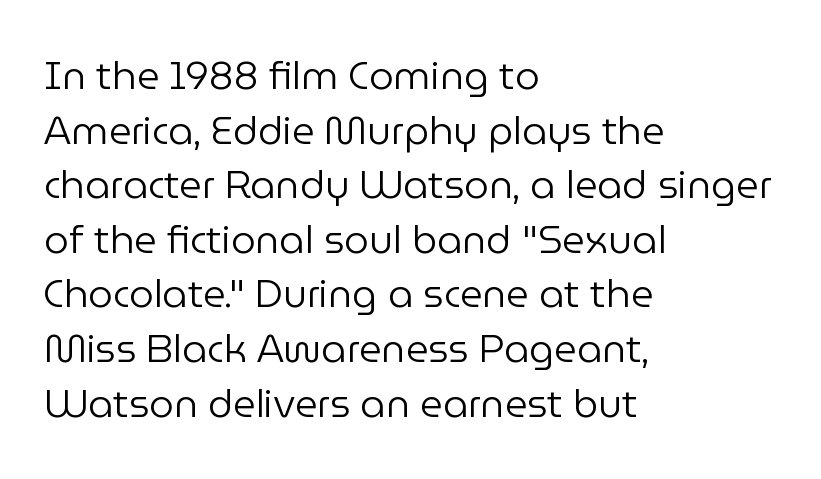
The image shows 39 px regular-weight sans-serif type, upright; set left-aligned, normal line spacing (1.4x), normal letter spacing, not underlined; low stroke contrast and a medium x-height.
